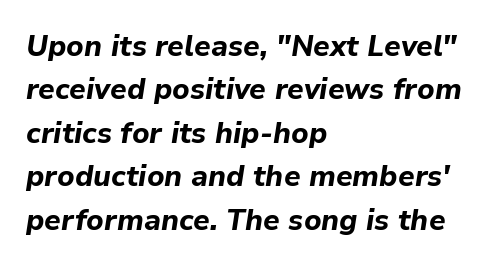
Strong, thick strokes mark this as bold type. Interline gaps are of average width in this sample. The face used here has a pronounced slope to its letters. Observe the ordinary spacing: letters are neighbours, not strangers. Character widths vary here, with narrow letters taking less room than wide ones. Underline: absent.
